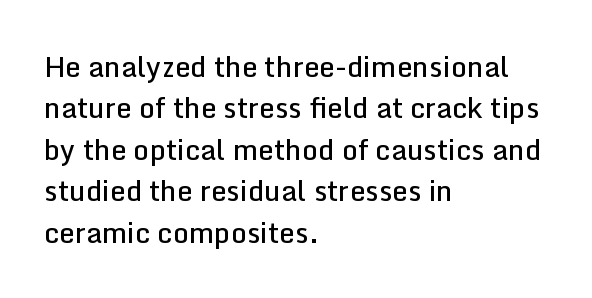
{"serif": "no", "italic": "no", "bold": "semi", "weight": "semibold", "width": "normal", "stroke_contrast": "low", "x_height": "medium", "monospaced": "no", "underline": "no", "align": "left", "line_spacing": "normal", "line_spacing_ratio": 1.48, "letter_spacing": "normal", "letter_spacing_em": 0.0, "glyph_px": 28}
